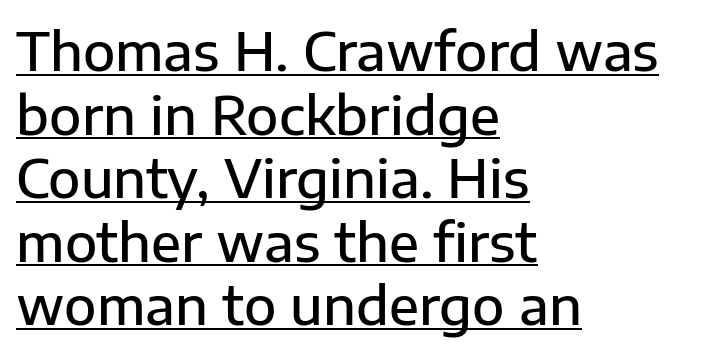
The image shows 53 px semibold sans-serif type, upright; set left-aligned, line spacing 1.2x, normal letter spacing, underlined; low stroke contrast and a medium x-height.
